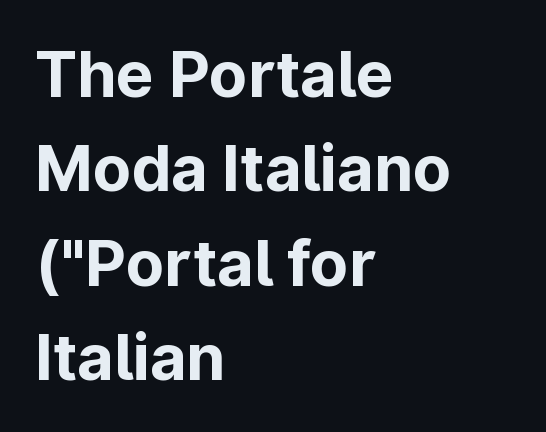
{"serif": "no", "italic": "no", "bold": "yes", "weight": "bold", "width": "normal", "stroke_contrast": "low", "x_height": "medium", "monospaced": "no", "underline": "no", "align": "left", "line_spacing": "normal", "line_spacing_ratio": 1.5, "letter_spacing": "normal", "letter_spacing_em": 0.0, "glyph_px": 63}
